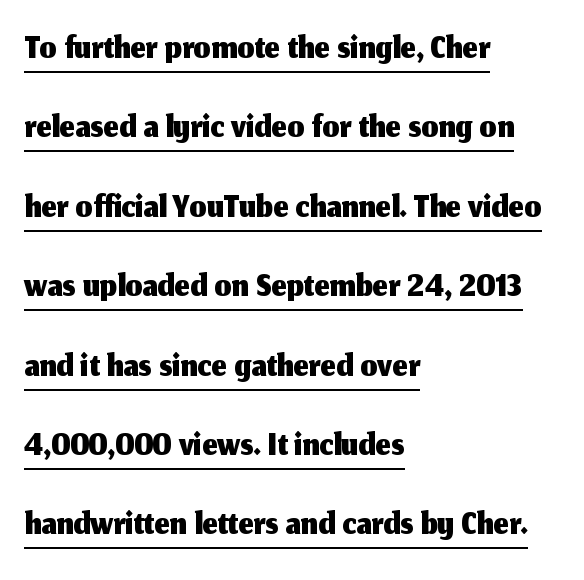
{"serif": "no", "italic": "no", "width": "normal", "stroke_contrast": "medium", "x_height": "medium", "monospaced": "no", "underline": "yes", "align": "left", "line_spacing": "normal", "line_spacing_ratio": 1.47, "letter_spacing": "normal", "letter_spacing_em": 0.0, "glyph_px": 54}
